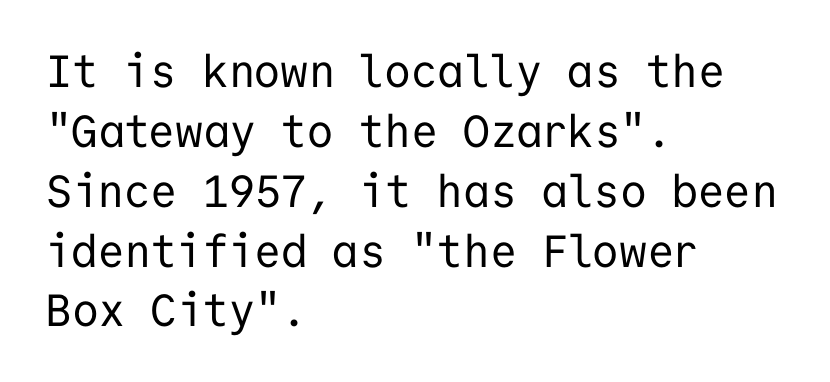
The image shows 45 px regular-weight sans-serif type, upright, monospaced; set left-aligned, normal line spacing (1.33x), normal letter spacing, not underlined; low stroke contrast and a medium x-height.
